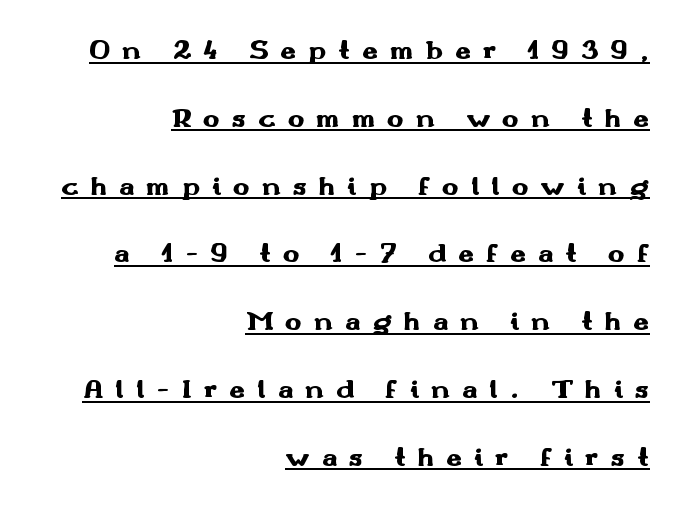
Posture: upright roman. As a designer I'd log this as weight 700, bold. The lines are spread far apart with generous leading. Here the designer chose a conventional face with non-uniform glyph widths. Tracking here is generous; glyphs stand well apart from one another.
